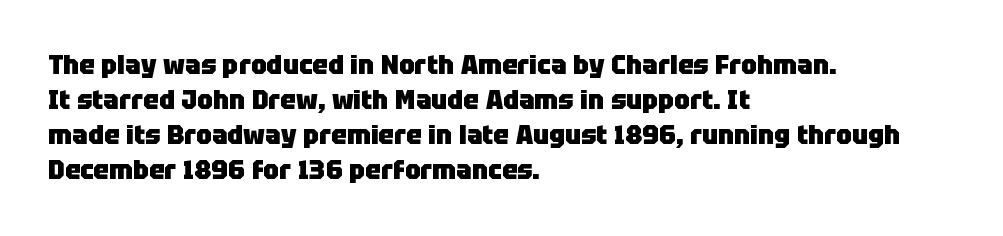
{"italic": "no", "bold": "yes", "underline": "no", "align": "left", "line_spacing": "normal", "line_spacing_ratio": 1.35, "letter_spacing": "normal", "letter_spacing_em": 0.0, "glyph_px": 26}
